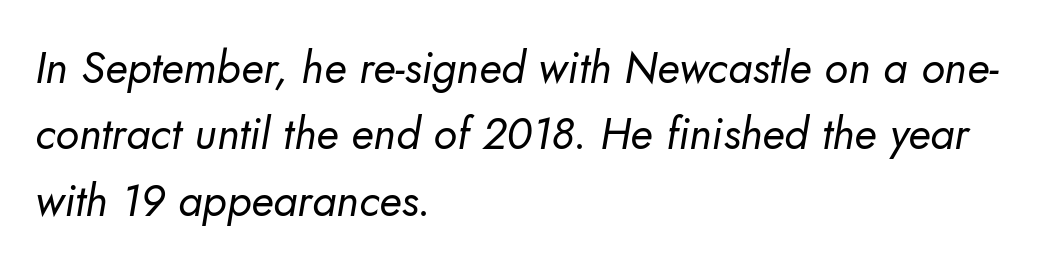
This is sans-serif lettering, the kind often seen on screens and signage. No extra ink here — the face is not bold. The typesetter chose a ragged-right arrangement here. Descenders are the only things crossing below the line.
